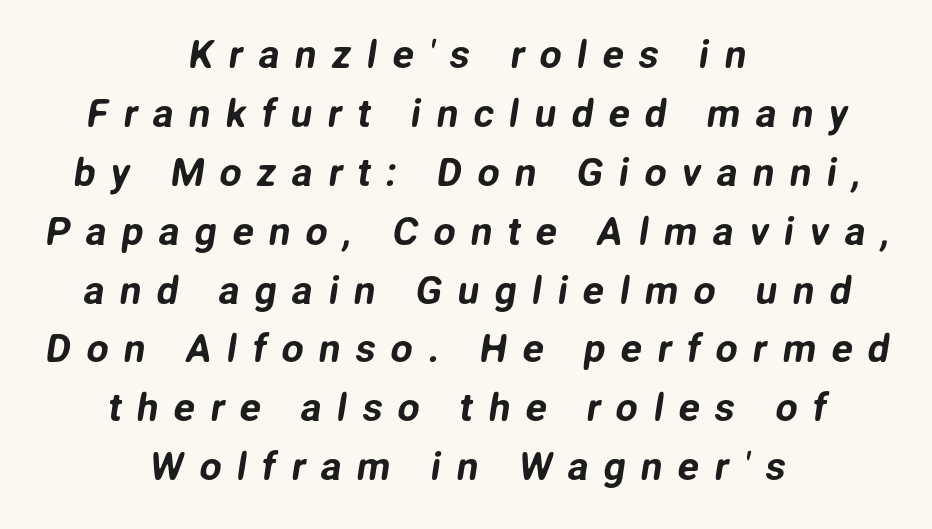
The image shows 39 px sans-serif type; set centered, normal line spacing (1.51x), unusually wide letter spacing (+0.39 em), not underlined; low stroke contrast and a medium x-height.
